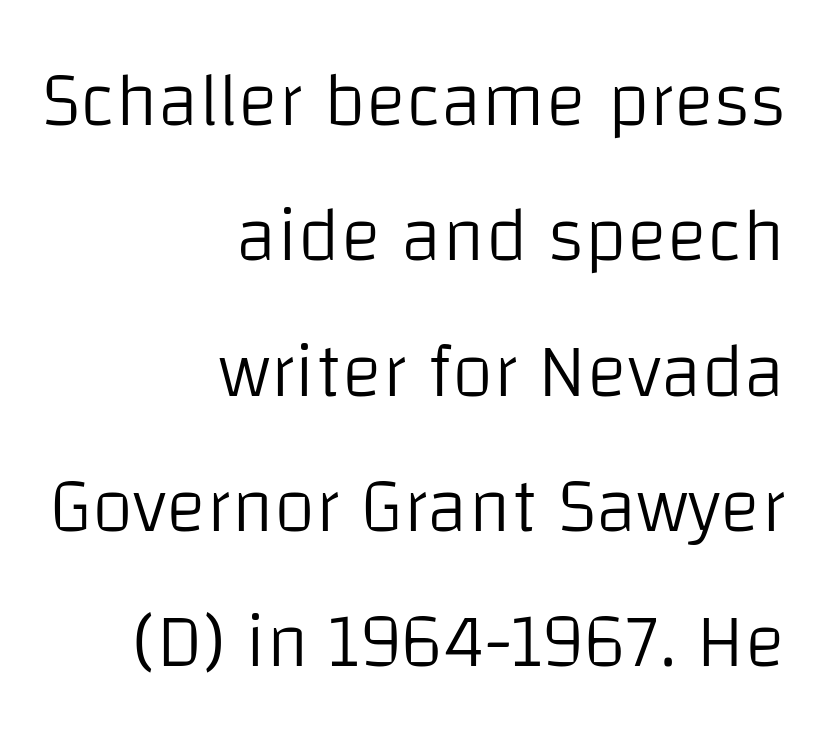
The image shows 76 px light sans-serif type, upright; set right-aligned, line spacing 1.78x, normal letter spacing, not underlined; low stroke contrast and a large x-height.
